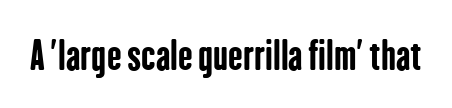
{"serif": "no", "italic": "no", "bold": "yes", "weight": "bold", "width": "condensed", "stroke_contrast": "low", "x_height": "medium", "monospaced": "no", "underline": "no", "letter_spacing": "normal", "letter_spacing_em": 0.0, "glyph_px": 39}
